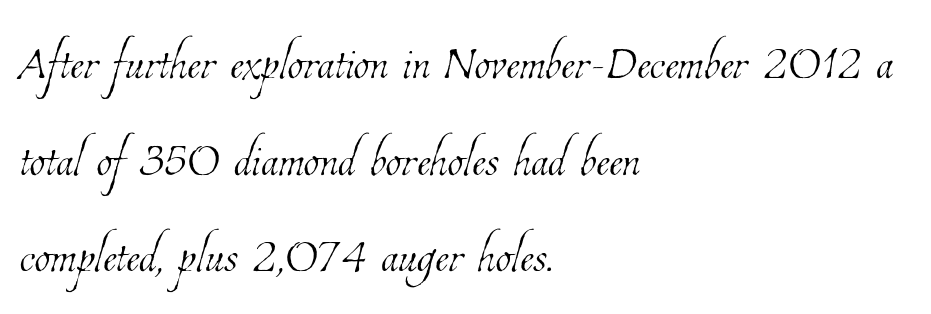
Look at the tracking — it's just the regular setting, nothing added. Layout note: lines flush left. Summary of vertical rhythm: regular, with standard interline spacing. The face looks like a standard text weight, possibly lighter. Is this a fixed-width face? No — the glyphs have proportional, varying widths.
